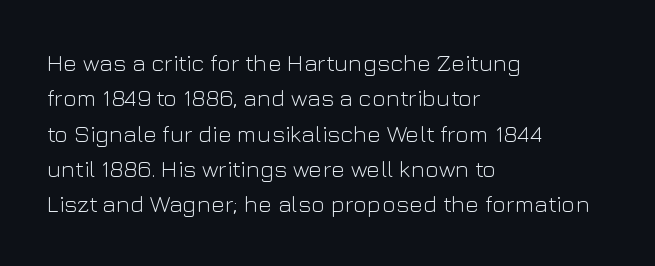
Tracking value appears to be zero — textbook default spacing. Posture: straight, roman, zero tilt. Leftover space on each line is placed entirely after the last word. This is not heavy type; no bold has been used.
